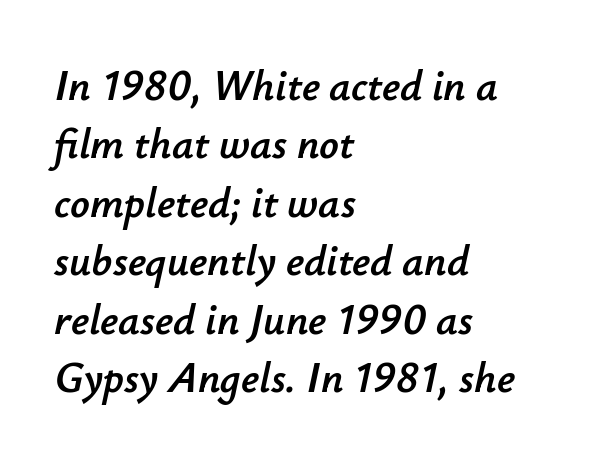
{"italic": "yes", "lean": "right", "slant_degrees": 12, "width": "normal", "stroke_contrast": "low", "x_height": "small", "monospaced": "no", "underline": "no", "align": "left", "line_spacing": "normal", "line_spacing_ratio": 1.36, "letter_spacing": "normal", "letter_spacing_em": 0.0, "glyph_px": 43}
